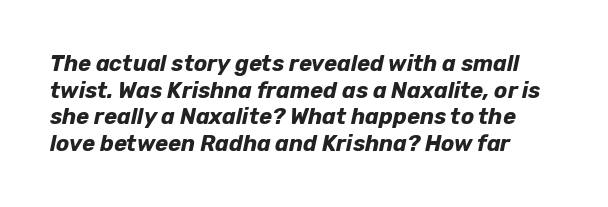
Q: Is the text bold? A: Yes.
Q: Is the text italic (slanted)? A: Yes, it leans right by about 12 degrees.
Q: Is the text underlined? A: No.
Q: Is the spacing between letters normal or unusually wide? A: Normal.
